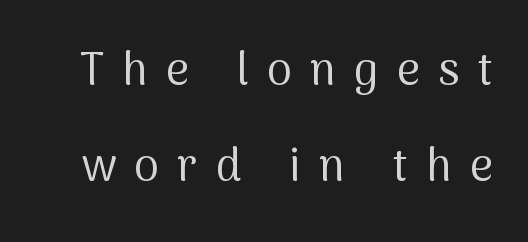
The image shows 45 px regular-weight sans-serif type, upright; set loose line spacing (2.14x), unusually wide letter spacing (+0.41 em), not underlined; medium stroke contrast and a medium x-height.
